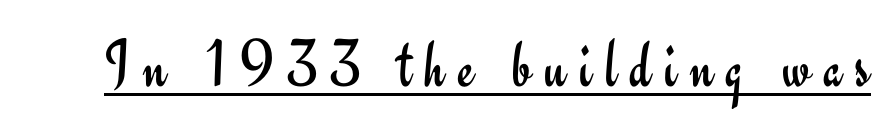
{"serif": "no", "bold": "no", "weight": "regular", "width": "normal", "stroke_contrast": "low", "x_height": "small", "monospaced": "no", "underline": "yes", "glyph_px": 69}
